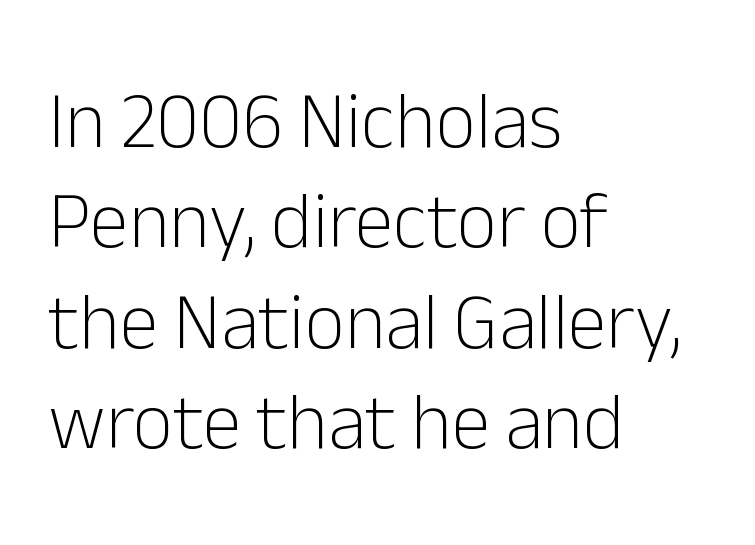
Lines of text with bare space underneath. A typesetter would call this proportional, since set widths differ per character. This is not heavy type; no bold has been used. The axis of the letterforms is exactly vertical. The passage shown is typeset with a sans-serif family. Horizontally, the lines are justified to the leading edge only.
